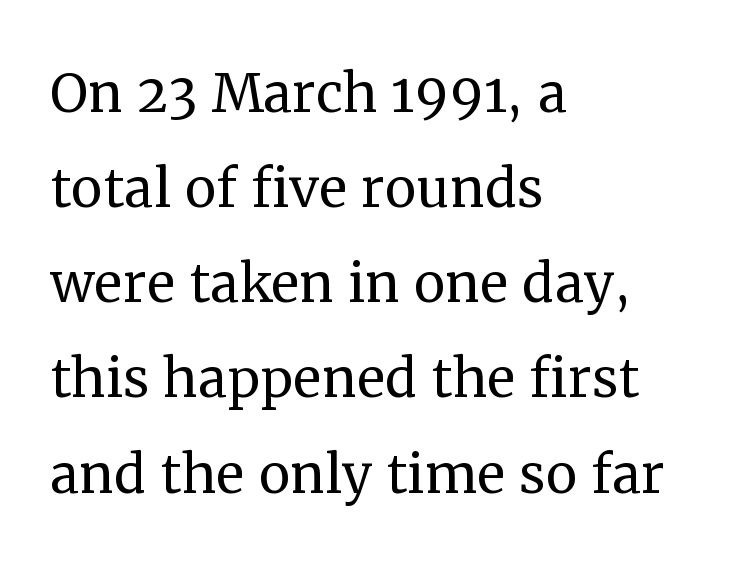
{"serif": "yes", "italic": "no", "bold": "no", "weight": "regular", "width": "normal", "stroke_contrast": "medium", "x_height": "medium", "monospaced": "no", "underline": "no", "align": "left", "line_spacing": "normal", "line_spacing_ratio": 1.34, "letter_spacing": "normal", "letter_spacing_em": 0.0, "glyph_px": 71}
